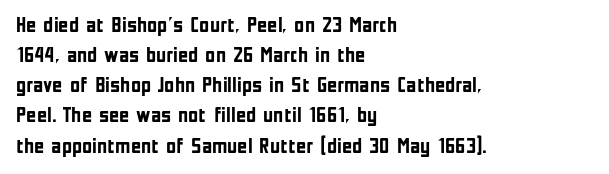
The paragraph shown leans on its left margin. This block has exactly the height ordinary leading produces. Italic: no, the glyphs are upright roman. The baseline area is clear.
